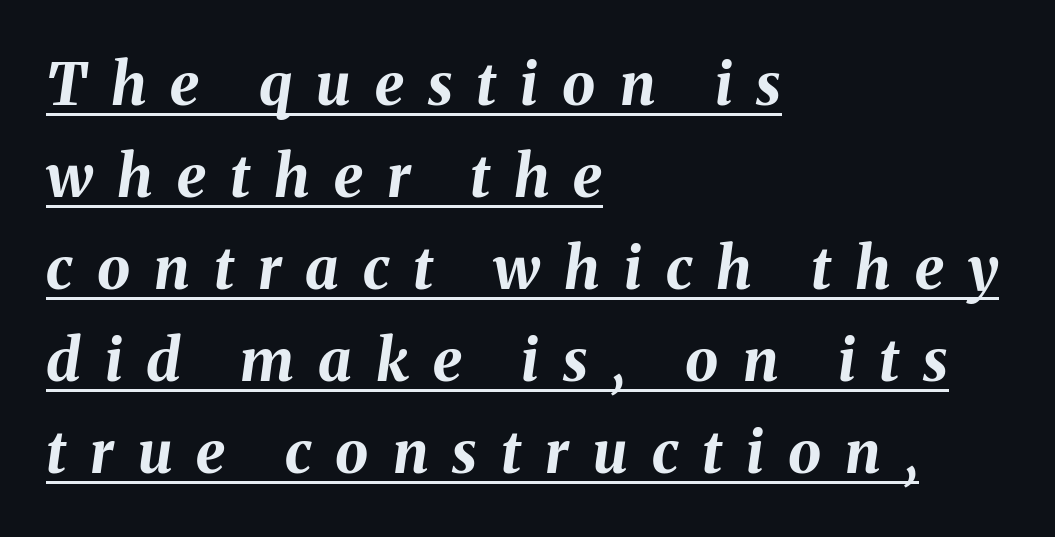
Q: Is the text bold? A: Yes.
Q: Is the text italic (slanted)? A: Yes, it leans right by about 8 degrees.
Q: Is the text underlined? A: Yes.
Q: How is the paragraph aligned? A: Left-aligned.
Q: Is the spacing between letters normal or unusually wide? A: Unusually wide.
Q: Is the spacing between lines tight, normal or loose? A: Normal.
Q: Width (condensed, normal, or wide)? A: Normal.
Q: Stroke contrast? A: Medium.
Q: x-height? A: Medium.
Q: Monospaced? A: No.
